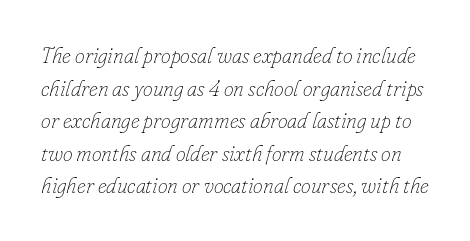
{"italic": "yes", "lean": "right", "slant_degrees": 16, "bold": "no", "underline": "no", "line_spacing": "normal", "line_spacing_ratio": 1.48, "letter_spacing": "normal", "letter_spacing_em": 0.0, "glyph_px": 22}
